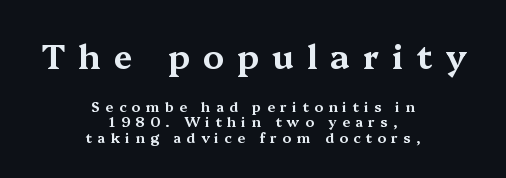
Q: Is the text italic (slanted)? A: No, it is upright.
Q: Is the typeface a serif or a sans-serif typeface? A: Serif.
Q: Is the text underlined? A: No.
Q: How is the paragraph aligned? A: Centered.
Q: Is the spacing between letters normal or unusually wide? A: Unusually wide.
Q: Is the spacing between lines tight, normal or loose? A: Tight.
Q: Which block of text is set in a larger size, the first (top) or the second (bottom)? A: The first (top) one.
Q: Width (condensed, normal, or wide)? A: Wide.
Q: Stroke contrast? A: Medium.
Q: x-height? A: Medium.
Q: Monospaced? A: No.
